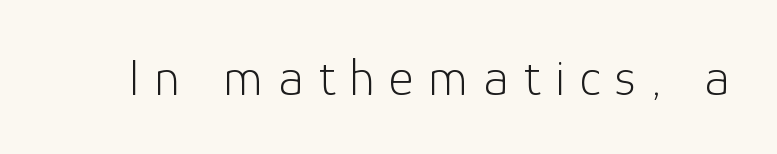
The image shows 53 px light sans-serif type, upright; set unusually wide letter spacing (+0.28 em), not underlined; low stroke contrast and a medium x-height.
